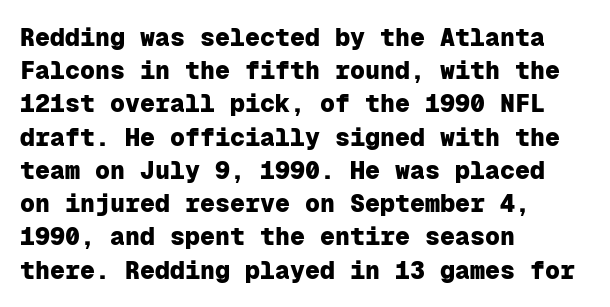
The image shows 25 px bold type, upright; set left-aligned, normal line spacing (1.33x), normal letter spacing, not underlined.
